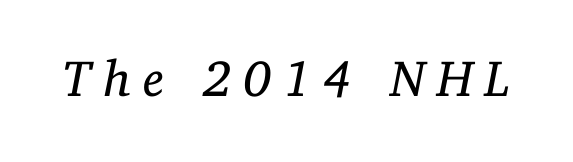
Nobody drew a line under any word here. Spacing between characters has been opened up far beyond the box default. Classification — serif. Unbolded letterforms with no extra heft. Character widths vary here, with narrow letters taking less room than wide ones. The axis of the letterforms is tilted away from vertical.
